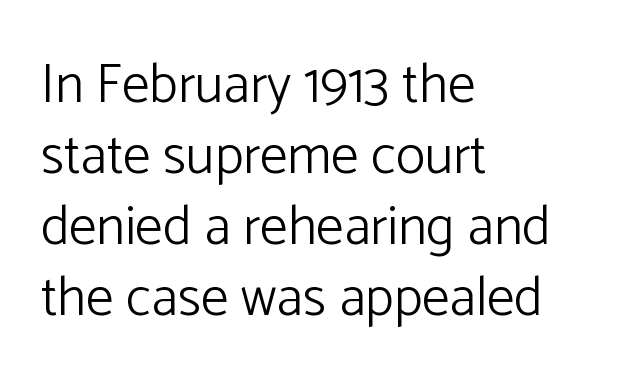
{"serif": "no", "italic": "no", "bold": "no", "weight": "light", "width": "normal", "stroke_contrast": "low", "x_height": "medium", "monospaced": "no", "underline": "no", "align": "left", "line_spacing": "normal", "line_spacing_ratio": 1.29, "letter_spacing": "normal", "letter_spacing_em": 0.0, "glyph_px": 55}
